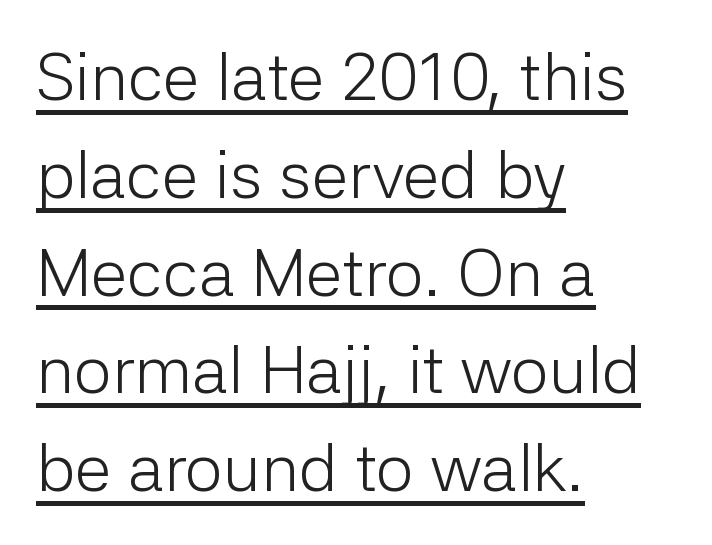
Short and long lines alike share a common starting point at left. These lines are rendered in a variable-pitch font. A baseline rule has been typeset under these characters. A sans-serif font was chosen for this passage.
